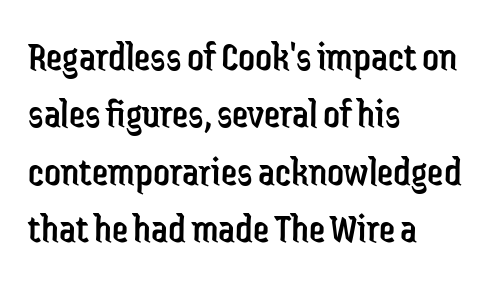
The space between consecutive lines is moderate. Just letters on the line, the space beneath them empty. Spacing verdict: proportional, widths tailored to each character. One-word summary of the alignment: left. If you drew a line through each stem, it would be perfectly vertical.
